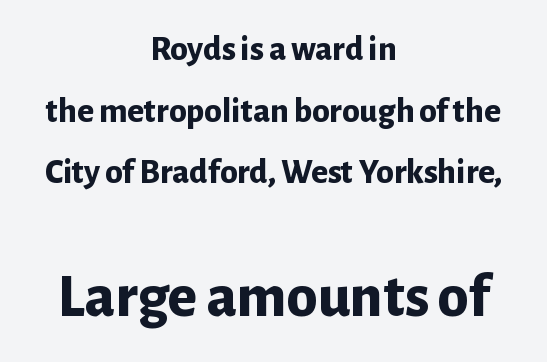
Q: Is the text bold? A: Yes.
Q: Is the text italic (slanted)? A: No, it is upright.
Q: Is the typeface a serif or a sans-serif typeface? A: Sans-serif.
Q: Is the text underlined? A: No.
Q: How is the paragraph aligned? A: Centered.
Q: Is the spacing between letters normal or unusually wide? A: Normal.
Q: Which block of text is set in a larger size, the first (top) or the second (bottom)? A: The second (bottom) one.
Q: Width (condensed, normal, or wide)? A: Normal.
Q: Stroke contrast? A: Low.
Q: x-height? A: Medium.
Q: Monospaced? A: No.
